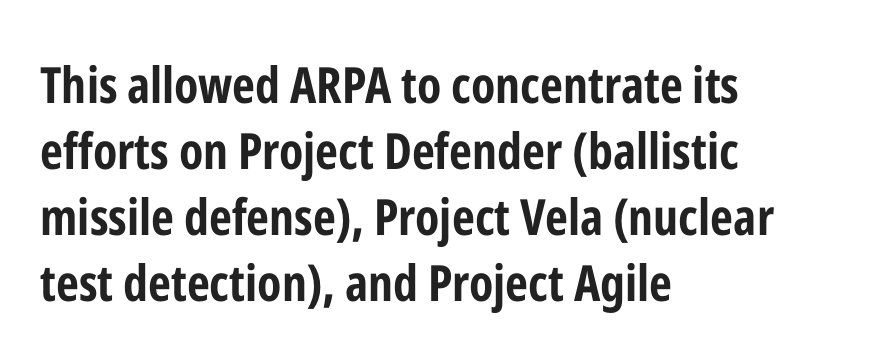
The image shows 50 px bold, condensed sans-serif type, upright; set left-aligned, normal line spacing (1.32x), normal letter spacing, not underlined; low stroke contrast and a medium x-height.
